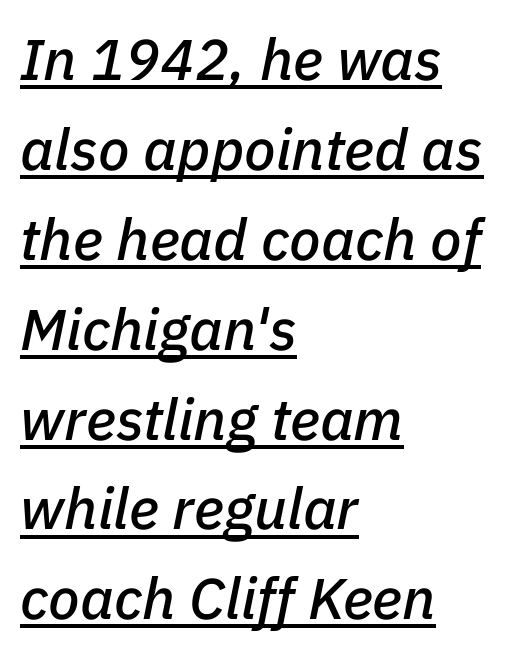
Q: Is the text italic (slanted)? A: Yes, it leans right by about 11 degrees.
Q: Is the text underlined? A: Yes.
Q: How is the paragraph aligned? A: Left-aligned.
Q: Is the spacing between letters normal or unusually wide? A: Normal.
Q: Is the spacing between lines tight, normal or loose? A: Normal.
Q: Width (condensed, normal, or wide)? A: Normal.
Q: Stroke contrast? A: Low.
Q: x-height? A: Medium.
Q: Monospaced? A: No.
